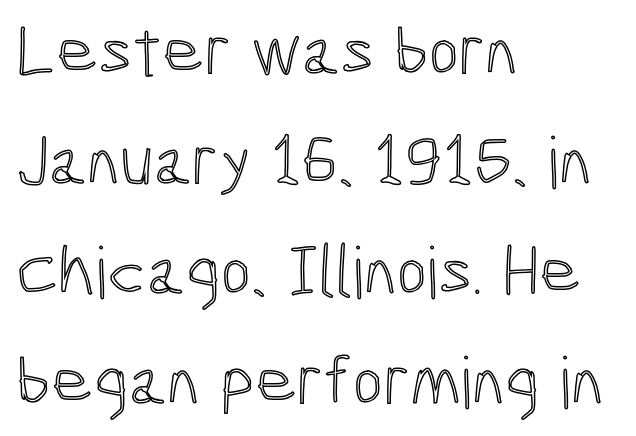
This sample has the flowing, uneven cadence of proportional lettering. Unlike italic type, these characters show no tilt at all. The rendering keeps characters at their native spacing. In CSS terms this would be text-align: left. The string is rendered with underlining switched off. In terms of leading, this rendering sits right in the middle.
